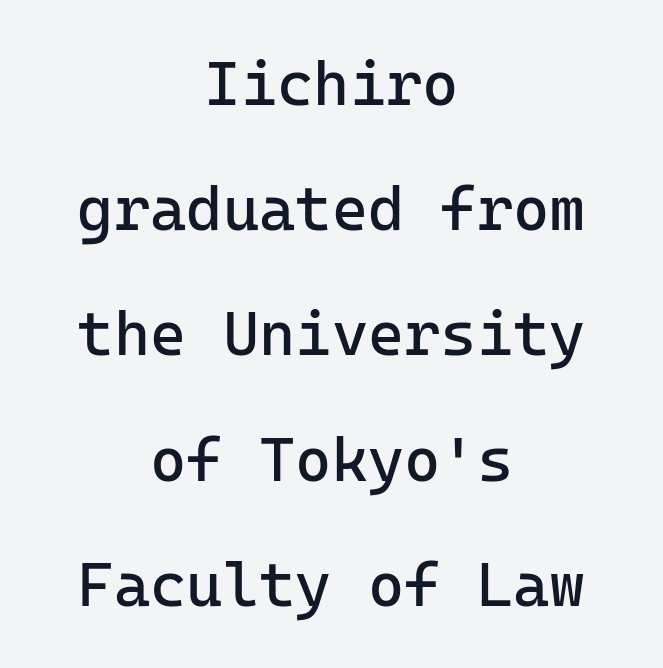
Q: Is the text bold? A: No.
Q: Is the text italic (slanted)? A: No, it is upright.
Q: Is the typeface a serif or a sans-serif typeface? A: Sans-serif.
Q: Is the text underlined? A: No.
Q: How is the paragraph aligned? A: Centered.
Q: Is the spacing between letters normal or unusually wide? A: Normal.
Q: Is the spacing between lines tight, normal or loose? A: Loose.
Q: Width (condensed, normal, or wide)? A: Normal.
Q: Stroke contrast? A: Low.
Q: x-height? A: Medium.
Q: Monospaced? A: Yes.
